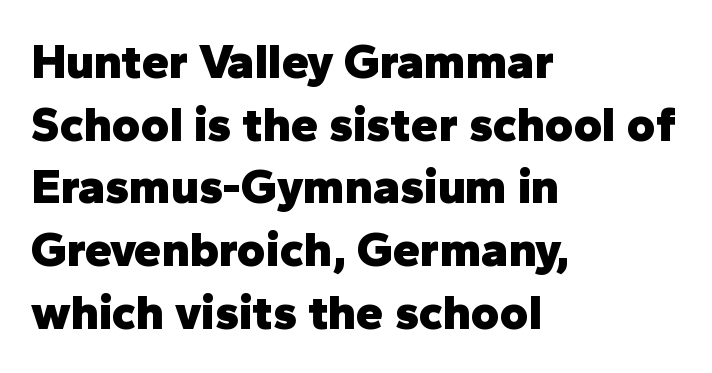
Type style note: lacks serifs. One-word summary of the alignment: left. Quick note: underline off. Thick stems and heavy bowls — unmistakably bold. Looks like regular typesetting: each glyph gets only the width it needs. The specimen reads as upright at a glance.
